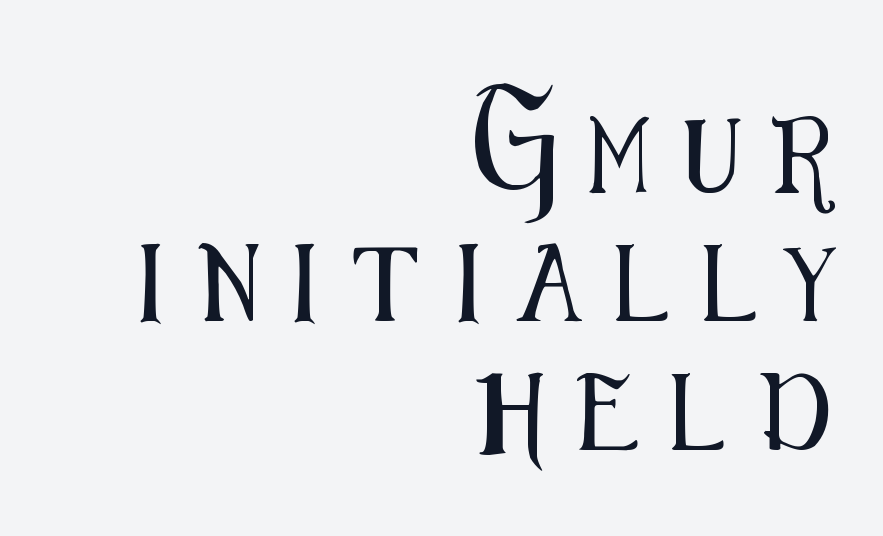
{"italic": "no", "width": "condensed", "stroke_contrast": "medium", "x_height": "medium", "monospaced": "no", "underline": "no", "align": "right", "line_spacing": "normal", "line_spacing_ratio": 1.69, "letter_spacing": "wide", "letter_spacing_em": 0.45, "glyph_px": 76}
